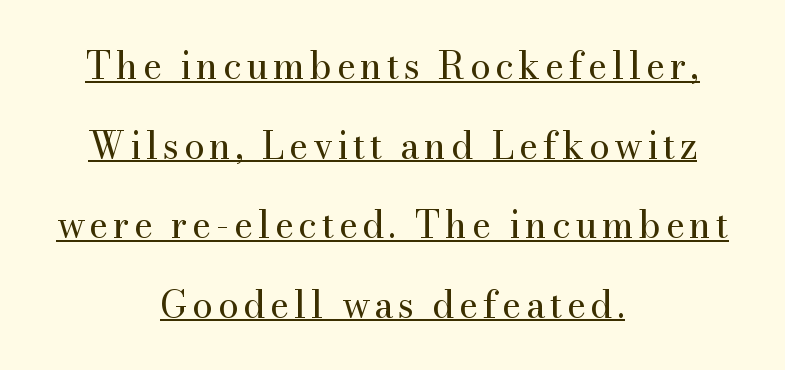
The image shows 37 px regular-weight serif type, upright; set centered, loose line spacing (2.15x), underlined; medium stroke contrast and a small x-height.
